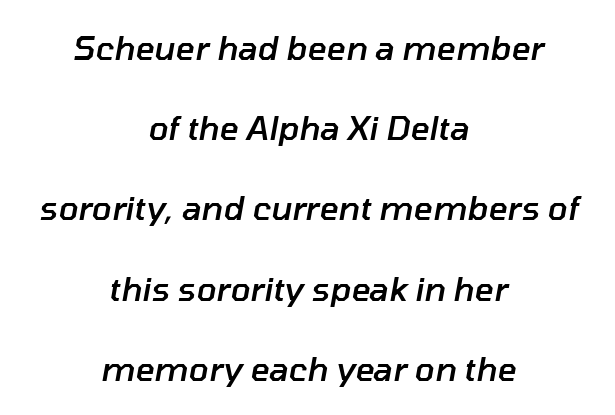
Q: Is the text bold? A: Semi-bold.
Q: Is the text italic (slanted)? A: Yes, it leans right by about 10 degrees.
Q: Is the text underlined? A: No.
Q: How is the paragraph aligned? A: Centered.
Q: Is the spacing between letters normal or unusually wide? A: Normal.
Q: Is the spacing between lines tight, normal or loose? A: Loose.
Q: Width (condensed, normal, or wide)? A: Normal.
Q: Stroke contrast? A: Low.
Q: x-height? A: Medium.
Q: Monospaced? A: No.
